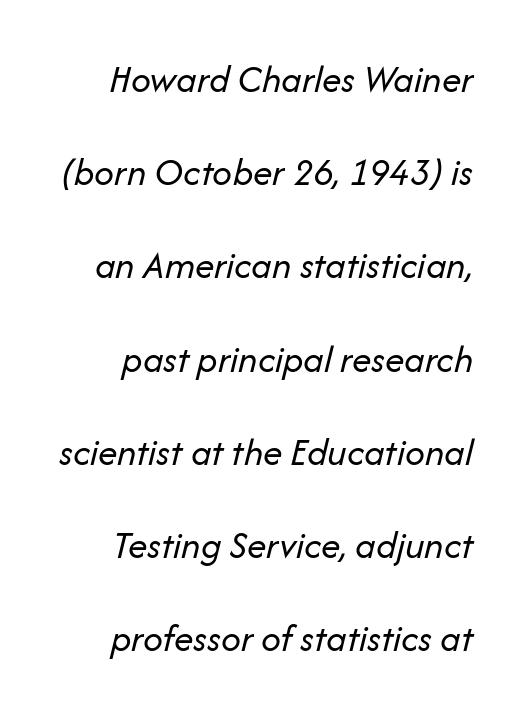
The letters advance in unequal steps, a hallmark of proportional type. The space directly below the letters is spotless. Widely set lines give the paragraph a tall, airy silhouette. Between one letter and the next there's only the usual sliver of space. Compared with ordinary roman type, these characters are visibly tilted. On a weight scale, this lands at 450 or below.
